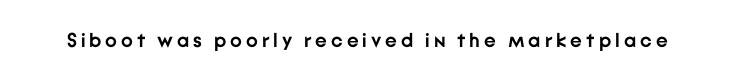
Q: Is the text bold? A: Yes.
Q: Is the text italic (slanted)? A: No, it is upright.
Q: Is the text underlined? A: No.
Q: Is the spacing between letters normal or unusually wide? A: Unusually wide.
